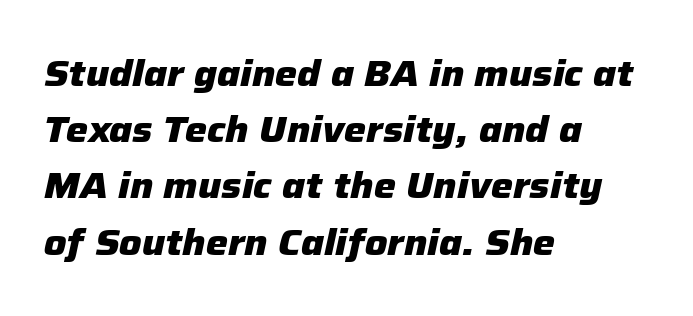
{"italic": "yes", "lean": "right", "slant_degrees": 12, "bold": "yes", "weight": "heavy", "width": "normal", "stroke_contrast": "low", "x_height": "medium", "monospaced": "no", "underline": "no", "align": "left", "line_spacing": "normal", "line_spacing_ratio": 1.52, "letter_spacing": "normal", "letter_spacing_em": 0.0, "glyph_px": 37}
